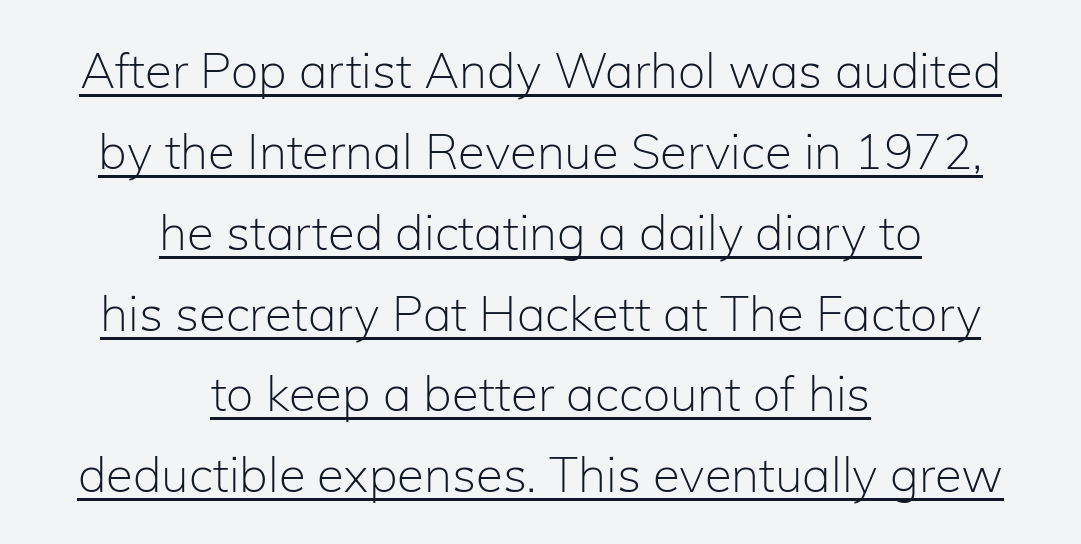
Visually the block forms a symmetrical silhouette, jagged on both flanks. Italic: no, the glyphs are upright roman. A typesetter would call this proportional, since set widths differ per character. Compared with typical body copy, the letter spacing here is the same. The typesetting does not lean heavy: it is not bold. Underline: present.
